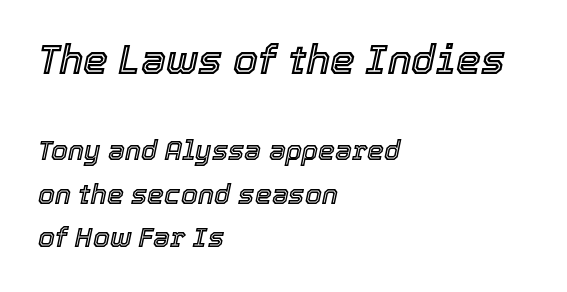
The passage shown is typed in a proportional face where columns would drift. There's an unmistakable incline to the writing here. In CSS terms this would be text-align: left. Short note: letters normally spaced. If you squint, the top block still reads clearly — it's the larger of the two.
